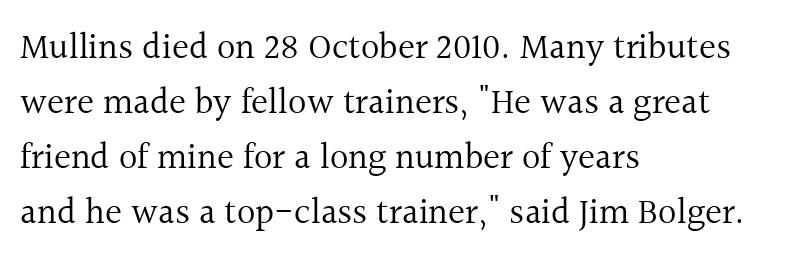
Q: Is the text bold? A: No.
Q: Is the text italic (slanted)? A: No, it is upright.
Q: Is the typeface a serif or a sans-serif typeface? A: Serif.
Q: Is the text underlined? A: No.
Q: How is the paragraph aligned? A: Left-aligned.
Q: Is the spacing between letters normal or unusually wide? A: Normal.
Q: Is the spacing between lines tight, normal or loose? A: Normal.
Q: Width (condensed, normal, or wide)? A: Normal.
Q: x-height? A: Medium.
Q: Monospaced? A: No.
